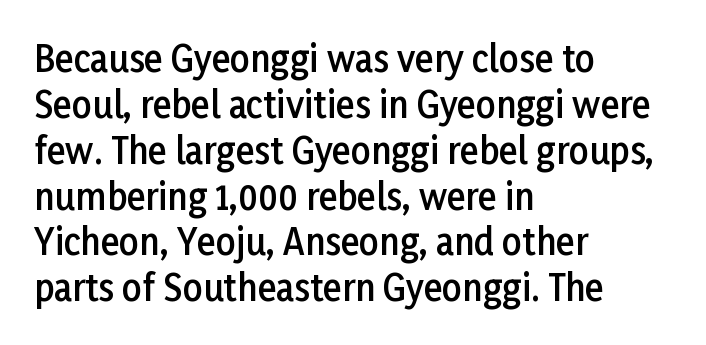
Q: Is the text bold? A: Semi-bold.
Q: Is the text italic (slanted)? A: No, it is upright.
Q: Is the typeface a serif or a sans-serif typeface? A: Sans-serif.
Q: Is the text underlined? A: No.
Q: How is the paragraph aligned? A: Left-aligned.
Q: Is the spacing between letters normal or unusually wide? A: Normal.
Q: Is the spacing between lines tight, normal or loose? A: Normal.
Q: Width (condensed, normal, or wide)? A: Normal.
Q: Stroke contrast? A: Low.
Q: x-height? A: Medium.
Q: Monospaced? A: No.
